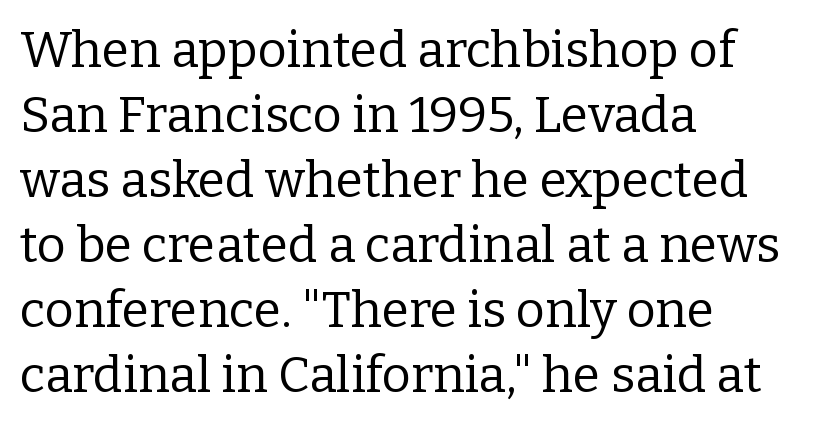
What's the leading like? Ordinary, nothing unusual. If you drew a ruler down the left edge, every line would touch it. Do the letters lean? They stand straight. Check where the strokes stop: tiny serifs finish them off.
